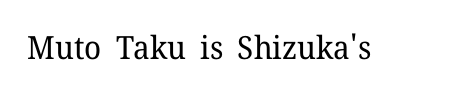
Upright lettering throughout. Nothing heavy about these letters — not bold at all. The letters carry serifs — small finishing strokes at the ends of their stems. The face used here is rendered with its standard letterfit. Proportional: the letters do not fall into vertical columns.
